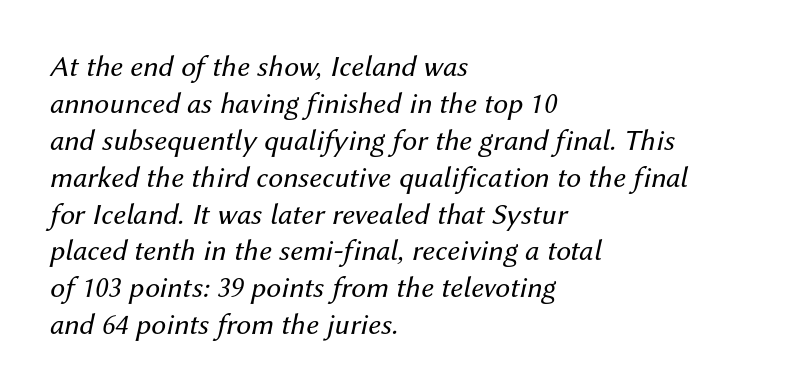
Q: Is the text bold? A: No.
Q: Is the text italic (slanted)? A: Yes, it leans right by about 12 degrees.
Q: Is the text underlined? A: No.
Q: How is the paragraph aligned? A: Left-aligned.
Q: Is the spacing between letters normal or unusually wide? A: Normal.
Q: Width (condensed, normal, or wide)? A: Normal.
Q: Stroke contrast? A: Medium.
Q: x-height? A: Medium.
Q: Monospaced? A: No.
